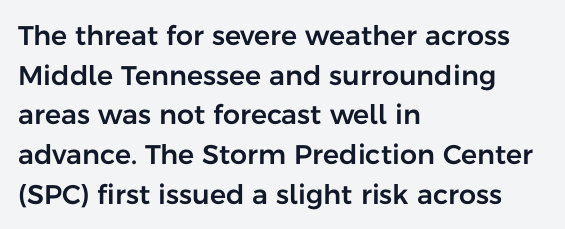
Q: Is the text italic (slanted)? A: No, it is upright.
Q: Is the text underlined? A: No.
Q: How is the paragraph aligned? A: Left-aligned.
Q: Is the spacing between letters normal or unusually wide? A: Normal.
Q: Is the spacing between lines tight, normal or loose? A: Normal.
